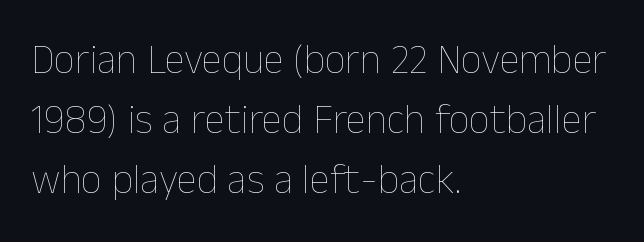
The image shows 41 px thin type, upright; set left-aligned, normal line spacing (1.46x), normal letter spacing, not underlined; low stroke contrast and a medium x-height.
